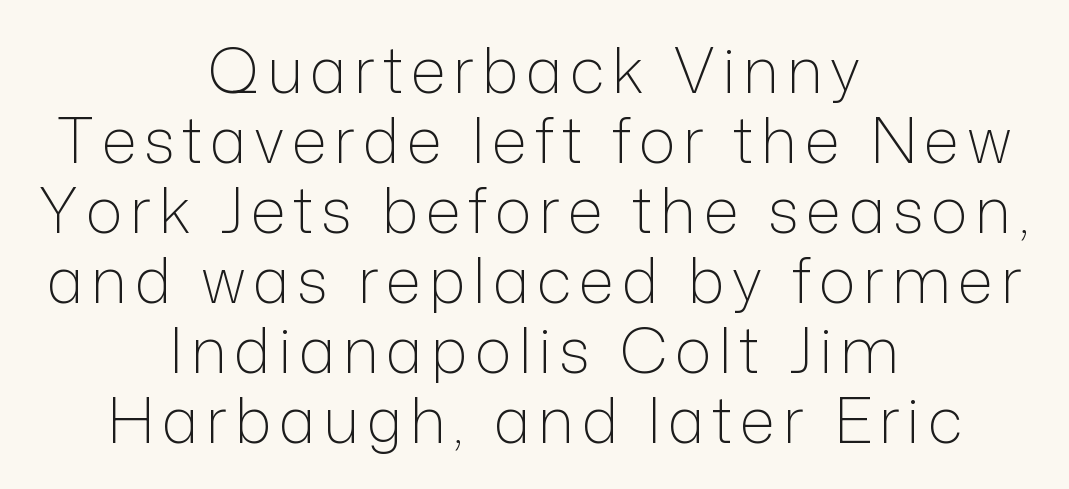
The axis of the letterforms is exactly vertical. Nope, no serifs anywhere on these letters. The rag falls on both sides of this text block equally. Whoever set this chose condensed vertical rhythm over breathing room.
